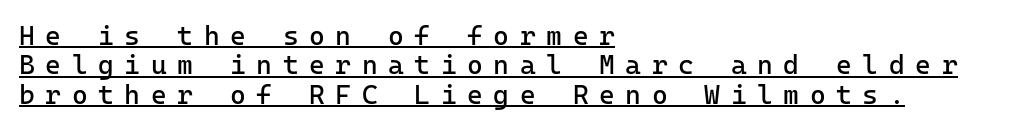
Q: Is the text bold? A: No.
Q: Is the text italic (slanted)? A: No, it is upright.
Q: Is the text underlined? A: Yes.
Q: How is the paragraph aligned? A: Left-aligned.
Q: Is the spacing between letters normal or unusually wide? A: Unusually wide.
Q: Is the spacing between lines tight, normal or loose? A: Tight.
